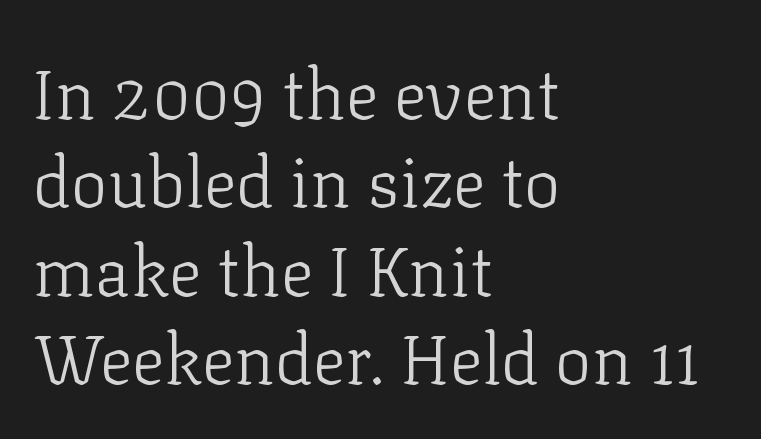
The image shows 69 px light serif type, upright; set left-aligned, normal line spacing (1.28x), normal letter spacing, not underlined; low stroke contrast and a medium x-height.
